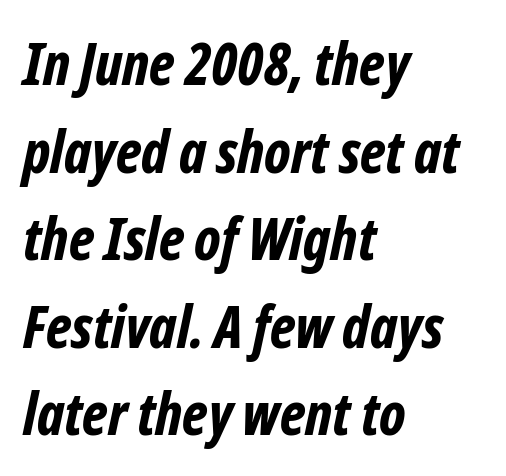
Q: Is the text bold? A: Yes.
Q: Is the text italic (slanted)? A: Yes, it leans right by about 12 degrees.
Q: Is the text underlined? A: No.
Q: How is the paragraph aligned? A: Left-aligned.
Q: Is the spacing between letters normal or unusually wide? A: Normal.
Q: Is the spacing between lines tight, normal or loose? A: Normal.
Q: Width (condensed, normal, or wide)? A: Condensed.
Q: Stroke contrast? A: Low.
Q: x-height? A: Medium.
Q: Monospaced? A: No.
